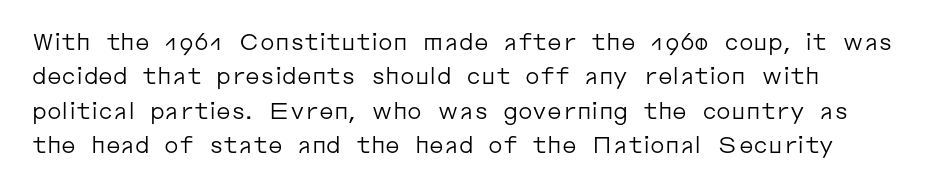
The image shows 23 px text type, upright; set normal line spacing (1.49x), normal letter spacing, not underlined.
